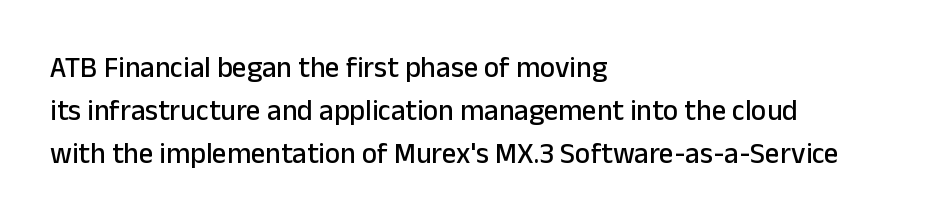
{"serif": "no", "italic": "no", "width": "normal", "stroke_contrast": "low", "x_height": "medium", "monospaced": "no", "underline": "no", "align": "left", "line_spacing": "normal", "line_spacing_ratio": 1.49, "letter_spacing": "normal", "letter_spacing_em": 0.0, "glyph_px": 29}
